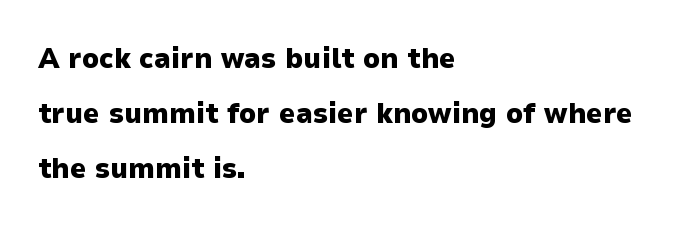
Q: Is the text bold? A: Yes.
Q: Is the text italic (slanted)? A: No, it is upright.
Q: Is the typeface a serif or a sans-serif typeface? A: Sans-serif.
Q: Is the text underlined? A: No.
Q: How is the paragraph aligned? A: Left-aligned.
Q: Is the spacing between letters normal or unusually wide? A: Normal.
Q: Is the spacing between lines tight, normal or loose? A: Loose.
Q: Width (condensed, normal, or wide)? A: Normal.
Q: Stroke contrast? A: Low.
Q: x-height? A: Medium.
Q: Monospaced? A: No.
